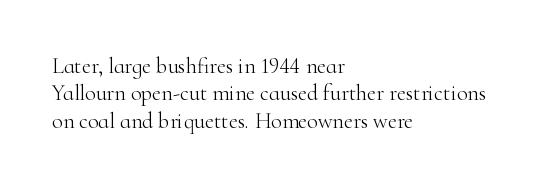
Q: Is the text bold? A: No.
Q: Is the text italic (slanted)? A: No, it is upright.
Q: Is the text underlined? A: No.
Q: How is the paragraph aligned? A: Left-aligned.
Q: Is the spacing between letters normal or unusually wide? A: Normal.
